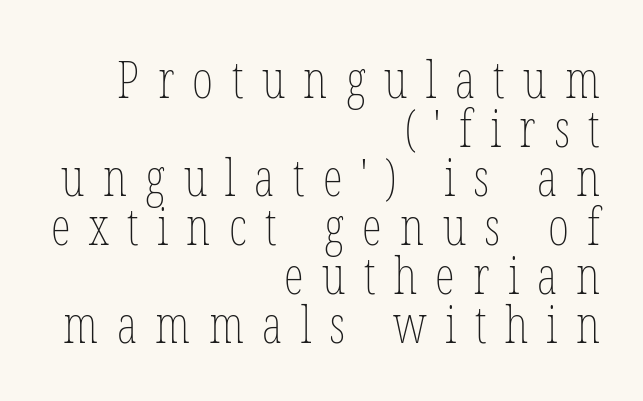
{"italic": "no", "bold": "no", "weight": "thin", "width": "condensed", "stroke_contrast": "low", "x_height": "medium", "monospaced": "no", "underline": "no", "align": "right", "line_spacing": "tight", "line_spacing_ratio": 0.96, "letter_spacing": "wide", "letter_spacing_em": 0.36, "glyph_px": 51}
